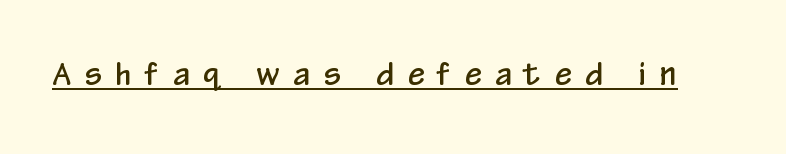
{"serif": "no", "italic": "no", "width": "condensed", "stroke_contrast": "low", "x_height": "medium", "monospaced": "no", "underline": "yes", "letter_spacing": "wide", "letter_spacing_em": 0.48, "glyph_px": 30}
